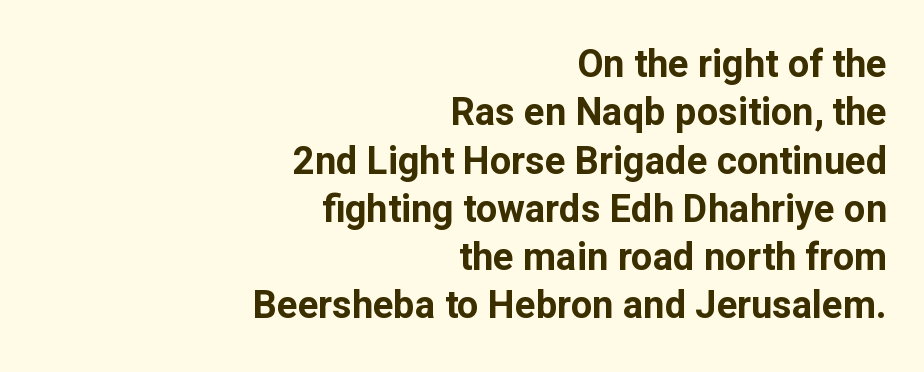
Q: Is the text bold? A: Yes.
Q: Is the text italic (slanted)? A: No, it is upright.
Q: Is the typeface a serif or a sans-serif typeface? A: Sans-serif.
Q: Is the text underlined? A: No.
Q: How is the paragraph aligned? A: Right-aligned.
Q: Is the spacing between letters normal or unusually wide? A: Normal.
Q: Is the spacing between lines tight, normal or loose? A: Normal.
Q: Width (condensed, normal, or wide)? A: Normal.
Q: Stroke contrast? A: Low.
Q: x-height? A: Medium.
Q: Monospaced? A: No.
